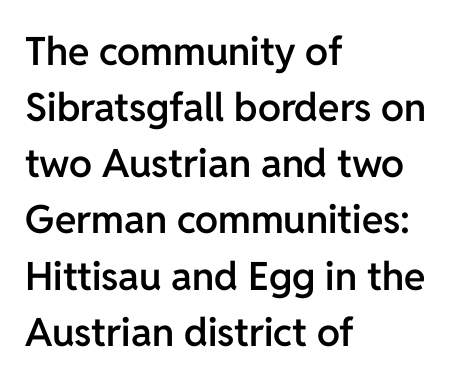
The image shows 39 px semibold sans-serif type, upright; set left-aligned, normal line spacing (1.44x), normal letter spacing, not underlined; low stroke contrast and a medium x-height.
